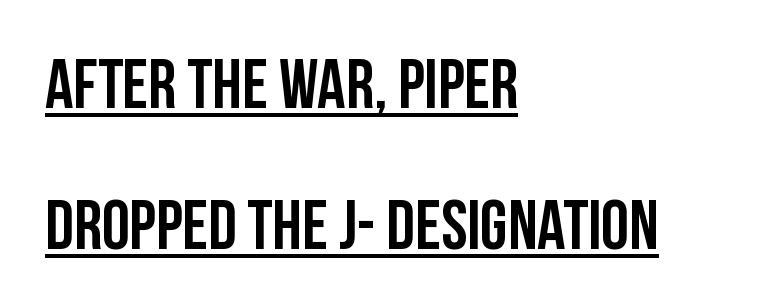
{"serif": "no", "italic": "no", "bold": "yes", "weight": "semibold", "width": "condensed", "stroke_contrast": "low", "x_height": "large", "monospaced": "no", "underline": "yes", "align": "left", "line_spacing": "loose", "line_spacing_ratio": 2.01, "letter_spacing": "normal", "letter_spacing_em": 0.0, "glyph_px": 70}
